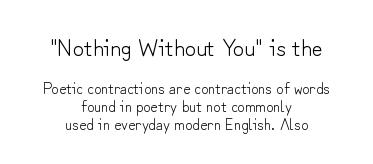
Size contrast runs from large at the top to small at the bottom. Neither beginnings nor endings align; midpoints do. This sample trades vertical openness for compactness between lines. The letterforms sit at book weight or below.
